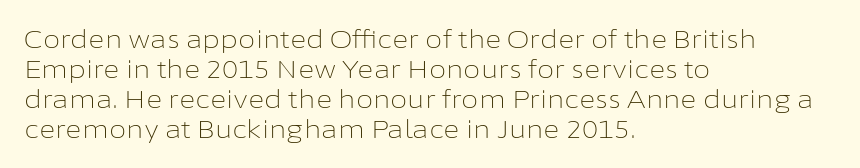
Stem width sits at or under what a default text font uses. Rendered with straight, roman letterforms. In CSS terms this would be text-align: left. Is the letter spacing exaggerated? No — it looks like the ordinary default.
